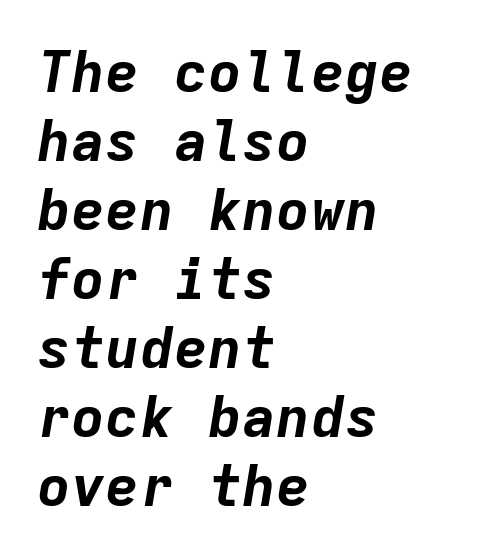
The passage shown is not underscored anywhere. Tall strokes in this sample are angled rather than plumb. The letters march in equal steps, a hallmark of fixed-pitch type. Look at the tracking — it's just the regular setting, nothing added. These lines are set flush left with a ragged right edge. Look at the stroke-to-counter ratio: heavy, a bold.
